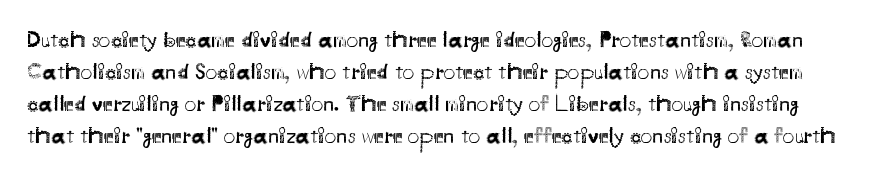
{"italic": "no", "bold": "no", "underline": "no", "line_spacing": "normal", "line_spacing_ratio": 1.39, "letter_spacing": "normal", "letter_spacing_em": 0.0, "glyph_px": 23}
